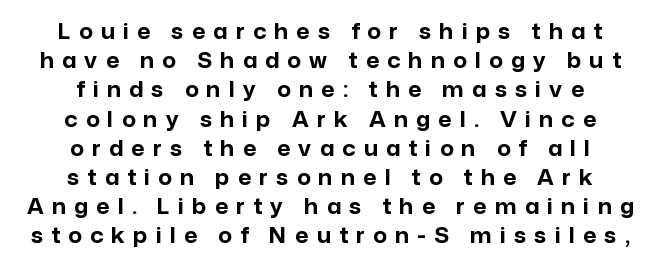
The image shows 21 px bold type, upright; set centered, normal line spacing (1.39x), unusually wide letter spacing (+0.4 em), not underlined.
